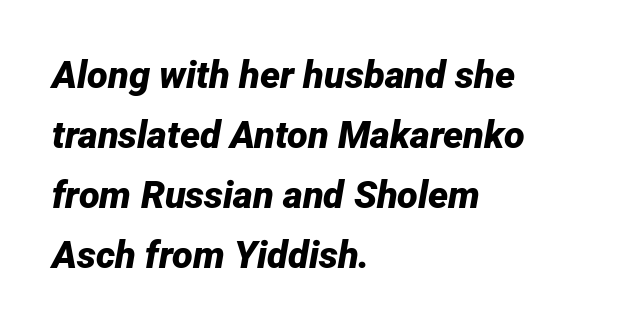
The image shows 38 px bold type, italic (leaning right); set left-aligned, normal line spacing (1.58x), normal letter spacing, not underlined; low stroke contrast and a medium x-height.
